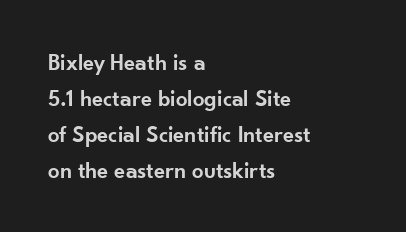
Visually the block forms a straight wall on the left and a jagged coastline on the right. Bold? Not quite — semibold, heavier than regular but stopping short. Horizontal bands of white between lines are of average thickness. Inter-character spacing is left at the font's built-in metrics.
